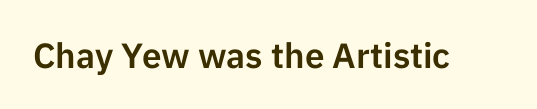
Q: Is the text italic (slanted)? A: No, it is upright.
Q: Is the typeface a serif or a sans-serif typeface? A: Sans-serif.
Q: Is the text underlined? A: No.
Q: Is the spacing between letters normal or unusually wide? A: Normal.
Q: Width (condensed, normal, or wide)? A: Normal.
Q: Stroke contrast? A: Low.
Q: x-height? A: Medium.
Q: Monospaced? A: No.
